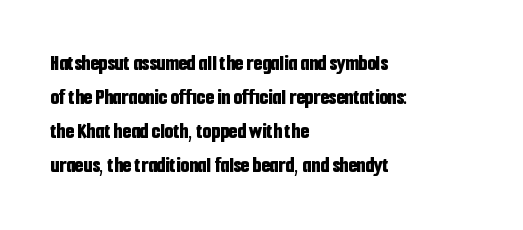
The image shows 22 px bold type, upright; set left-aligned, normal line spacing (1.55x), normal letter spacing, not underlined.
